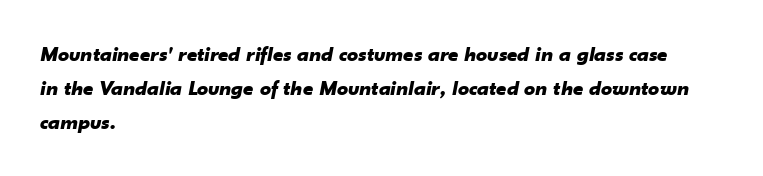
{"italic": "yes", "lean": "right", "slant_degrees": 10, "bold": "yes", "underline": "no", "align": "left", "line_spacing": "normal", "line_spacing_ratio": 1.55, "letter_spacing": "normal", "letter_spacing_em": 0.0, "glyph_px": 22}
